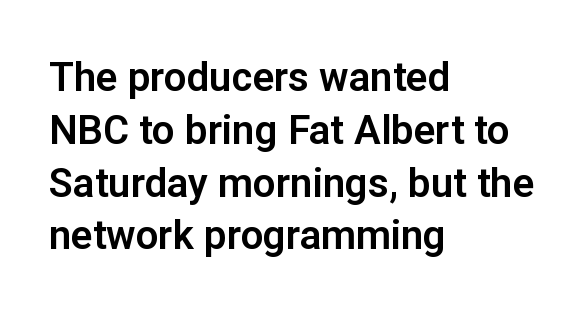
The image shows 40 px sans-serif type, upright; set left-aligned, normal line spacing (1.32x), normal letter spacing, not underlined; low stroke contrast and a medium x-height.
